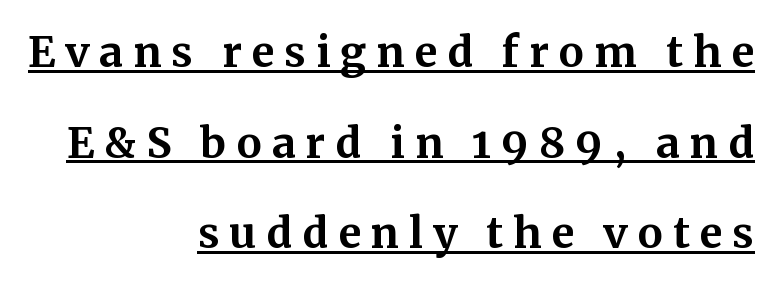
The image shows 42 px bold serif type, upright; set right-aligned, loose line spacing (2.16x), unusually wide letter spacing (+0.23 em), underlined; medium stroke contrast and a medium x-height.
